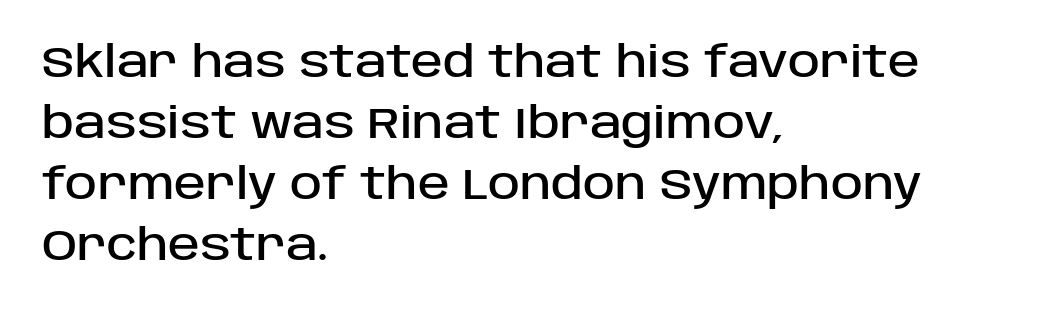
The image shows 43 px sans-serif type, upright; set left-aligned, normal line spacing (1.42x), normal letter spacing, not underlined; low stroke contrast and a large x-height.
